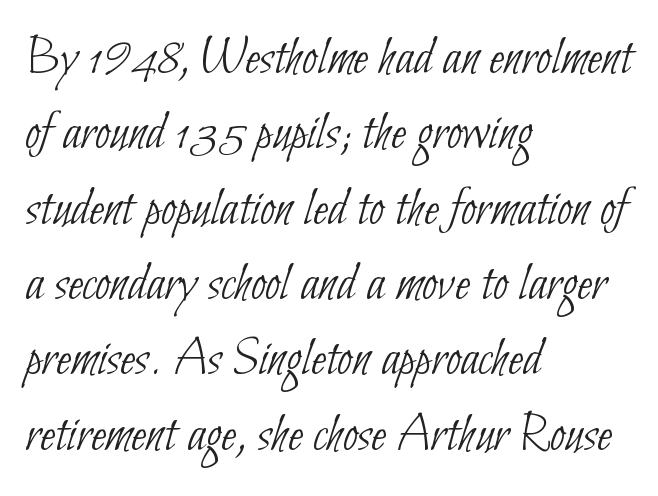
The image shows 55 px thin, condensed sans-serif type; set left-aligned, normal line spacing (1.37x), normal letter spacing, not underlined; low stroke contrast and a small x-height.
